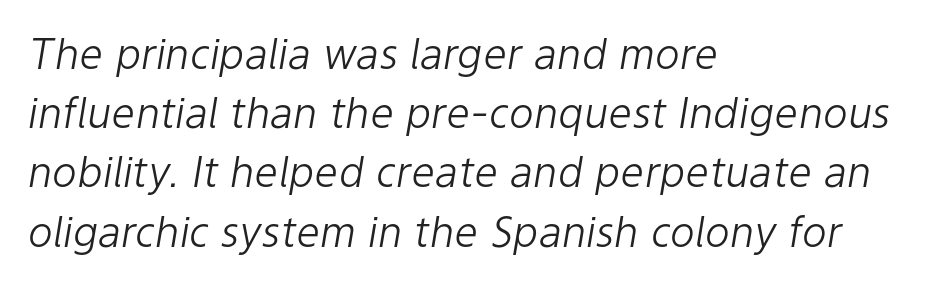
Q: Is the text bold? A: No.
Q: Is the text italic (slanted)? A: Yes, it leans right by about 9 degrees.
Q: Is the text underlined? A: No.
Q: How is the paragraph aligned? A: Left-aligned.
Q: Is the spacing between letters normal or unusually wide? A: Normal.
Q: Is the spacing between lines tight, normal or loose? A: Normal.
Q: Width (condensed, normal, or wide)? A: Normal.
Q: Stroke contrast? A: Low.
Q: x-height? A: Medium.
Q: Monospaced? A: No.
